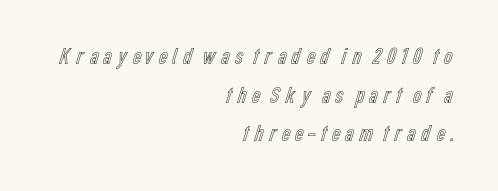
The string is rendered with underlining switched off. In terms of leading, this rendering sits right in the middle. Reading down the block, your eye finds every line finishing at a fixed right position.
